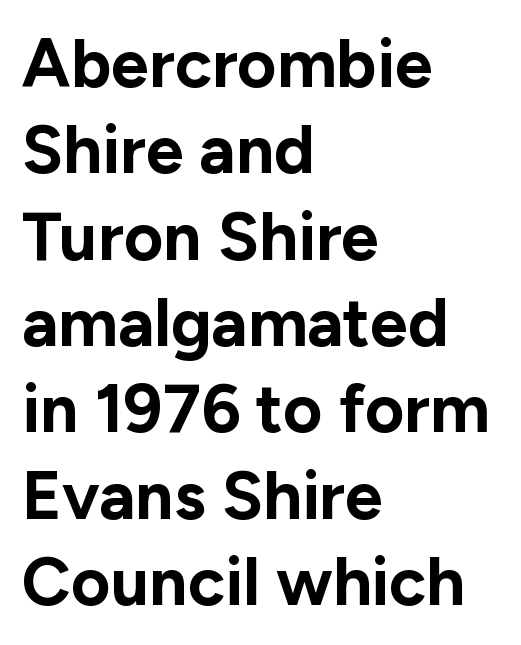
Q: Is the text bold? A: Yes.
Q: Is the text italic (slanted)? A: No, it is upright.
Q: Is the typeface a serif or a sans-serif typeface? A: Sans-serif.
Q: Is the text underlined? A: No.
Q: How is the paragraph aligned? A: Left-aligned.
Q: Is the spacing between letters normal or unusually wide? A: Normal.
Q: Is the spacing between lines tight, normal or loose? A: Normal.
Q: Width (condensed, normal, or wide)? A: Normal.
Q: Stroke contrast? A: Low.
Q: x-height? A: Medium.
Q: Monospaced? A: No.
